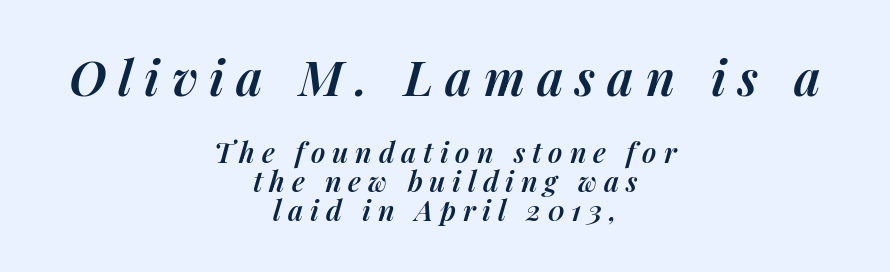
{"italic": "yes", "lean": "right", "slant_degrees": 14, "bold": "semi", "weight": "semibold", "width": "normal", "stroke_contrast": "medium", "x_height": "medium", "monospaced": "no", "underline": "no", "align": "center", "line_spacing": "tight", "line_spacing_ratio": 1.04, "letter_spacing": "wide", "letter_spacing_em": 0.24, "larger_block": "first", "size_ratio": 1.75, "glyph_px": 49}
